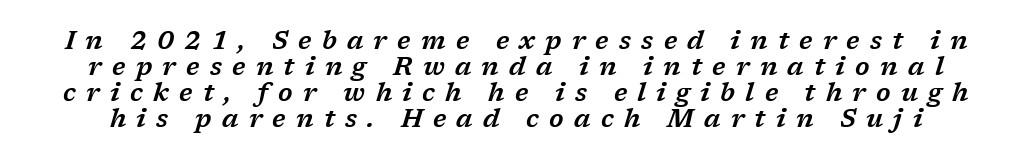
Q: Is the text italic (slanted)? A: Yes, it leans right by about 17 degrees.
Q: Is the text underlined? A: No.
Q: Is the spacing between letters normal or unusually wide? A: Unusually wide.
Q: Is the spacing between lines tight, normal or loose? A: Tight.
